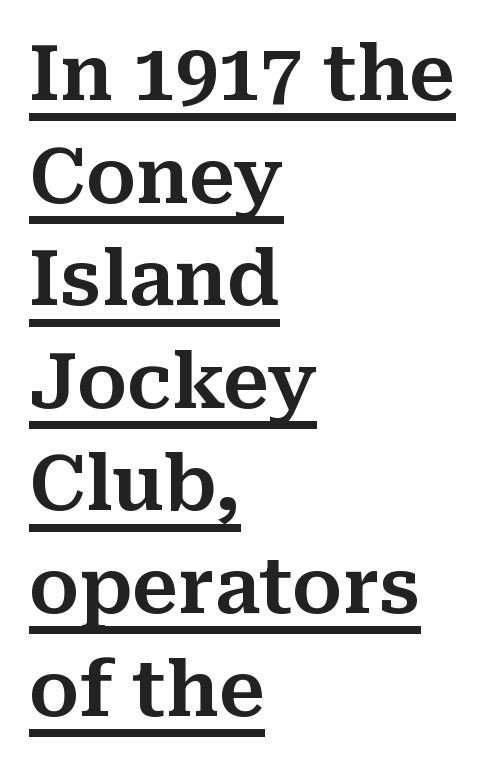
{"serif": "yes", "italic": "no", "width": "normal", "stroke_contrast": "medium", "x_height": "medium", "monospaced": "no", "underline": "yes", "align": "left", "line_spacing": "normal", "line_spacing_ratio": 1.35, "letter_spacing": "normal", "letter_spacing_em": 0.0, "glyph_px": 76}
